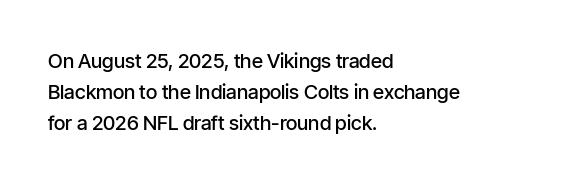
The image shows 20 px text type, upright; set left-aligned, normal line spacing (1.55x), normal letter spacing, not underlined.
